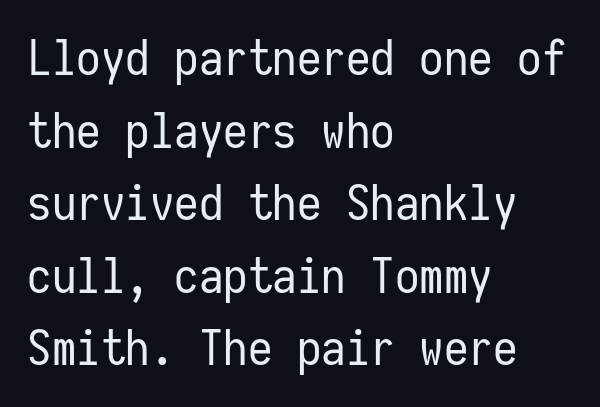
The image shows 49 px regular-weight, condensed sans-serif type, upright, monospaced; set left-aligned, normal line spacing (1.48x), normal letter spacing, not underlined; low stroke contrast and a medium x-height.
